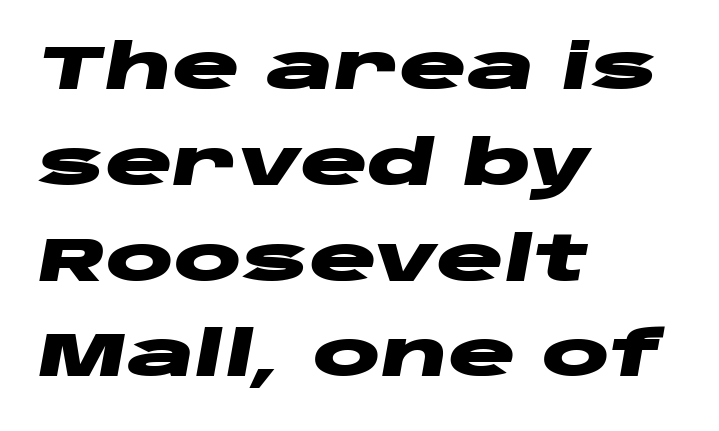
The image shows 63 px heavy, wide type, italic (leaning right); set left-aligned, normal line spacing (1.52x), normal letter spacing, not underlined; low stroke contrast and a large x-height.
